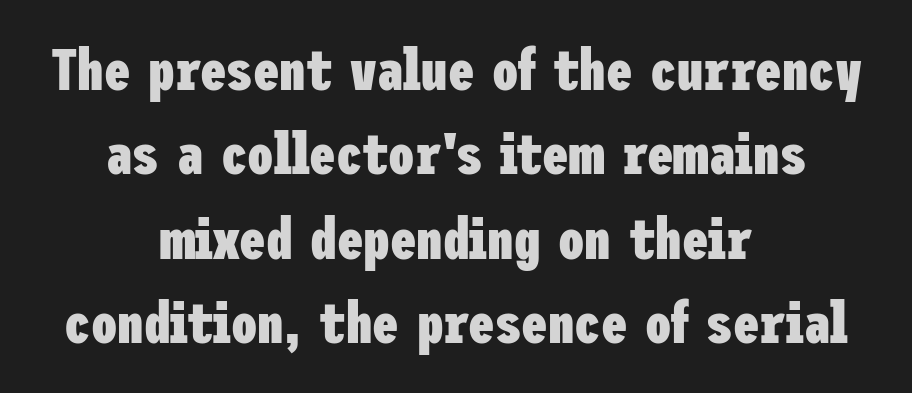
The image shows 59 px heavy, condensed sans-serif type, upright; set centered, normal line spacing (1.43x), normal letter spacing, not underlined; low stroke contrast and a medium x-height.
